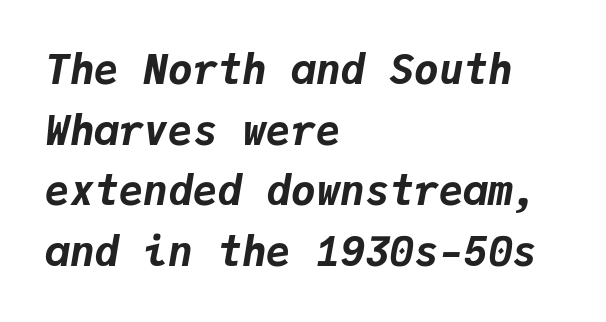
How are the letters spaced? Ordinarily, with no added tracking. Typeset ragged right — the left edge is the straight one. Do the characters align in a grid? Yes, the font is monospaced. Emphasis-style slanted type is in use. Weight: bold.
